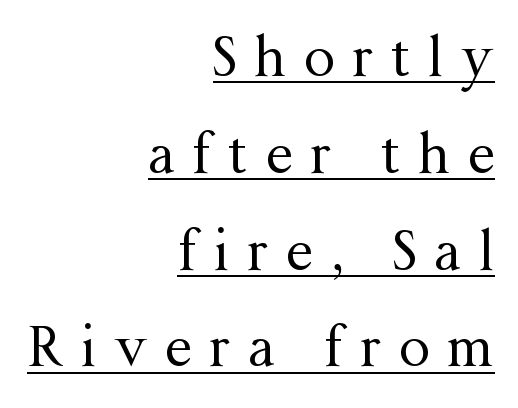
Q: Is the text bold? A: No.
Q: Is the text italic (slanted)? A: No, it is upright.
Q: Is the typeface a serif or a sans-serif typeface? A: Serif.
Q: Is the text underlined? A: Yes.
Q: How is the paragraph aligned? A: Right-aligned.
Q: Is the spacing between letters normal or unusually wide? A: Unusually wide.
Q: Width (condensed, normal, or wide)? A: Normal.
Q: Stroke contrast? A: Medium.
Q: x-height? A: Medium.
Q: Monospaced? A: No.
